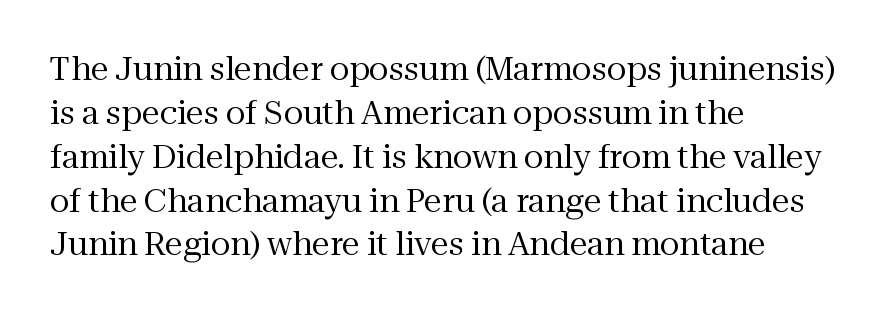
Q: Is the text bold? A: No.
Q: Is the text italic (slanted)? A: No, it is upright.
Q: Is the typeface a serif or a sans-serif typeface? A: Serif.
Q: Is the text underlined? A: No.
Q: How is the paragraph aligned? A: Left-aligned.
Q: Is the spacing between letters normal or unusually wide? A: Normal.
Q: Is the spacing between lines tight, normal or loose? A: Normal.
Q: Width (condensed, normal, or wide)? A: Normal.
Q: Stroke contrast? A: Medium.
Q: x-height? A: Medium.
Q: Monospaced? A: No.
